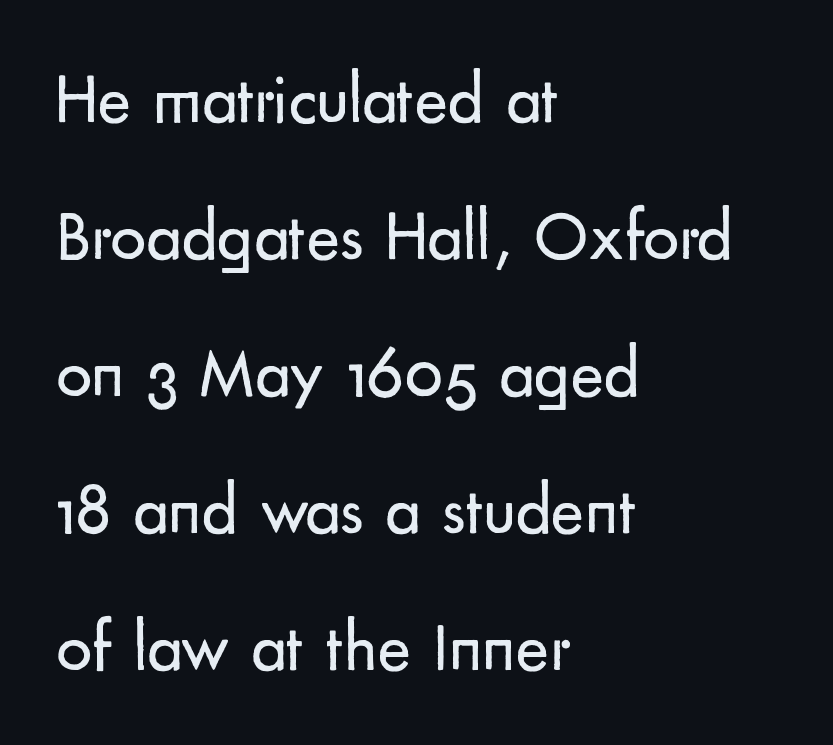
Q: Is the text bold? A: No.
Q: Is the text italic (slanted)? A: No, it is upright.
Q: Is the typeface a serif or a sans-serif typeface? A: Sans-serif.
Q: Is the text underlined? A: No.
Q: How is the paragraph aligned? A: Left-aligned.
Q: Is the spacing between letters normal or unusually wide? A: Normal.
Q: Is the spacing between lines tight, normal or loose? A: Loose.
Q: Width (condensed, normal, or wide)? A: Normal.
Q: Stroke contrast? A: Low.
Q: x-height? A: Small.
Q: Monospaced? A: No.
